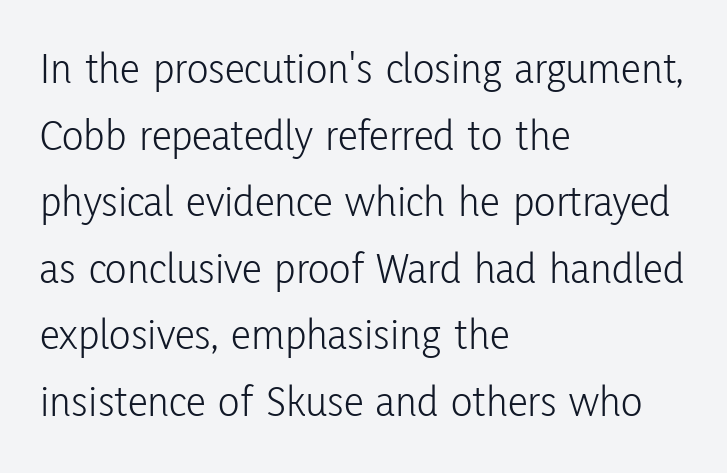
The type is set solid horizontally, with unmodified tracking. This sample uses an upright cut, with every glyph sitting square on the baseline. What kind of face is this? One without serifs — a sans. Think of a printed novel: that variable character pitch is what you see here. The font is comparable to plain body text, perhaps lighter.
